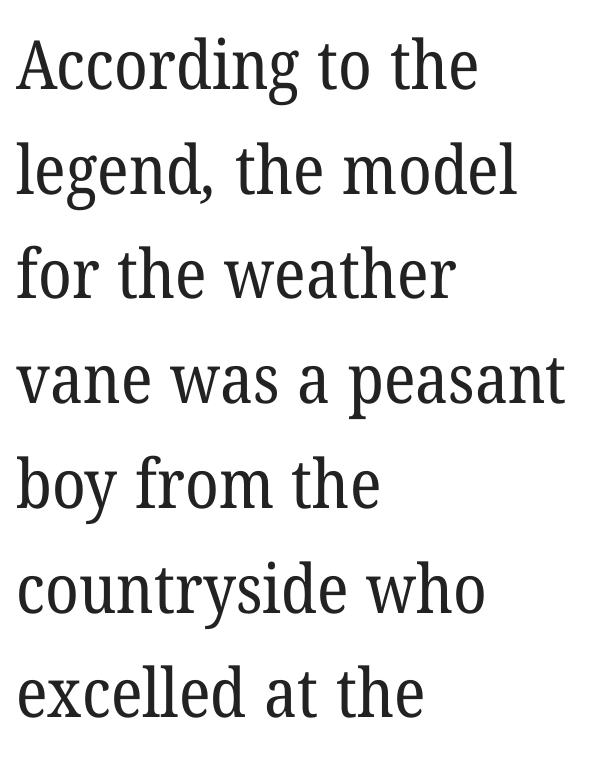
{"serif": "yes", "bold": "no", "weight": "regular", "width": "normal", "stroke_contrast": "low", "x_height": "medium", "monospaced": "no", "underline": "no", "align": "left", "line_spacing": "normal", "line_spacing_ratio": 1.54, "letter_spacing": "normal", "letter_spacing_em": 0.0, "glyph_px": 68}
